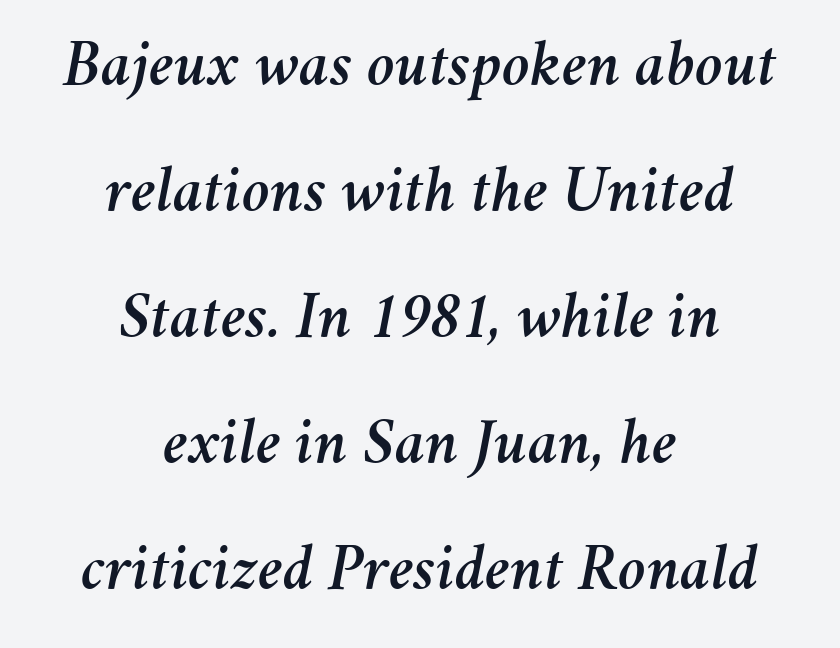
Q: Is the text italic (slanted)? A: Yes, it leans right by about 11 degrees.
Q: Is the text underlined? A: No.
Q: How is the paragraph aligned? A: Centered.
Q: Is the spacing between letters normal or unusually wide? A: Normal.
Q: Width (condensed, normal, or wide)? A: Normal.
Q: Stroke contrast? A: Medium.
Q: x-height? A: Medium.
Q: Monospaced? A: No.
